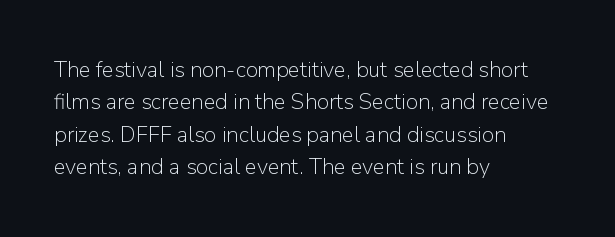
Does extra space separate the letters? No, they use regular spacing. Compared with a typical body face, this is equally light or lighter still. Casual observation: everything's shoved over to the left. This sample keeps an unexceptional amount of space between lines.
